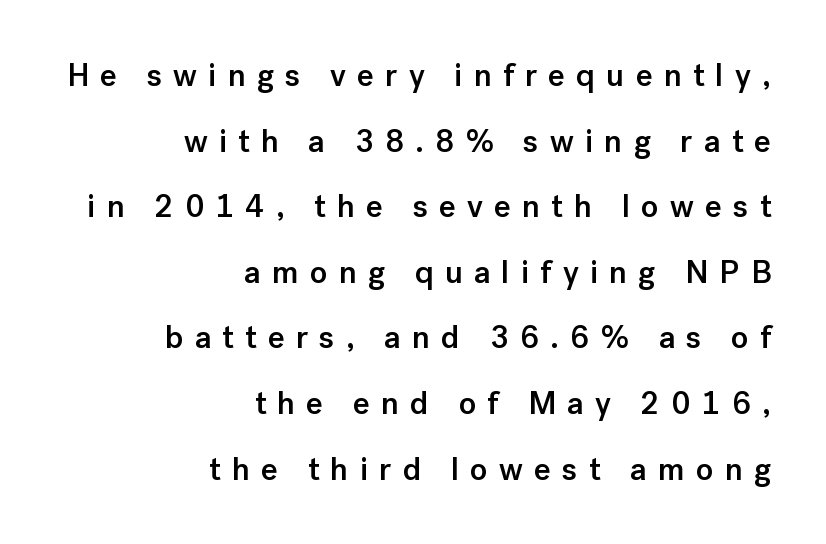
Q: Is the text bold? A: Semi-bold.
Q: Is the text italic (slanted)? A: No, it is upright.
Q: Is the typeface a serif or a sans-serif typeface? A: Sans-serif.
Q: Is the text underlined? A: No.
Q: How is the paragraph aligned? A: Right-aligned.
Q: Is the spacing between letters normal or unusually wide? A: Unusually wide.
Q: Is the spacing between lines tight, normal or loose? A: Loose.
Q: Width (condensed, normal, or wide)? A: Normal.
Q: Stroke contrast? A: Low.
Q: x-height? A: Medium.
Q: Monospaced? A: No.
